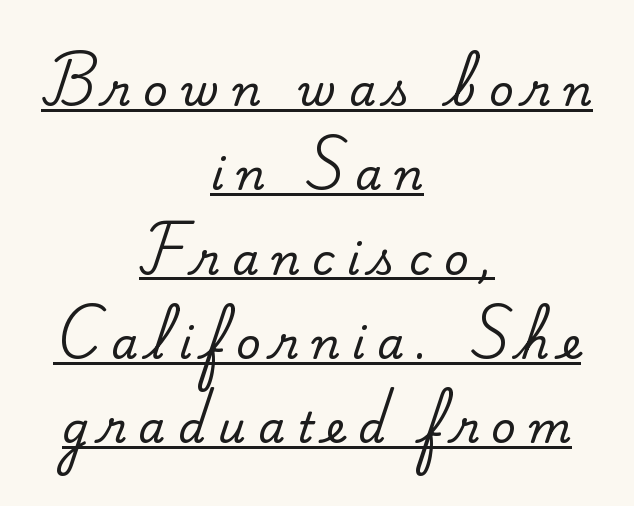
{"serif": "yes", "width": "normal", "stroke_contrast": "medium", "x_height": "small", "monospaced": "no", "underline": "yes", "align": "center", "line_spacing": "loose", "line_spacing_ratio": 1.96, "letter_spacing": "wide", "letter_spacing_em": 0.29, "glyph_px": 43}
